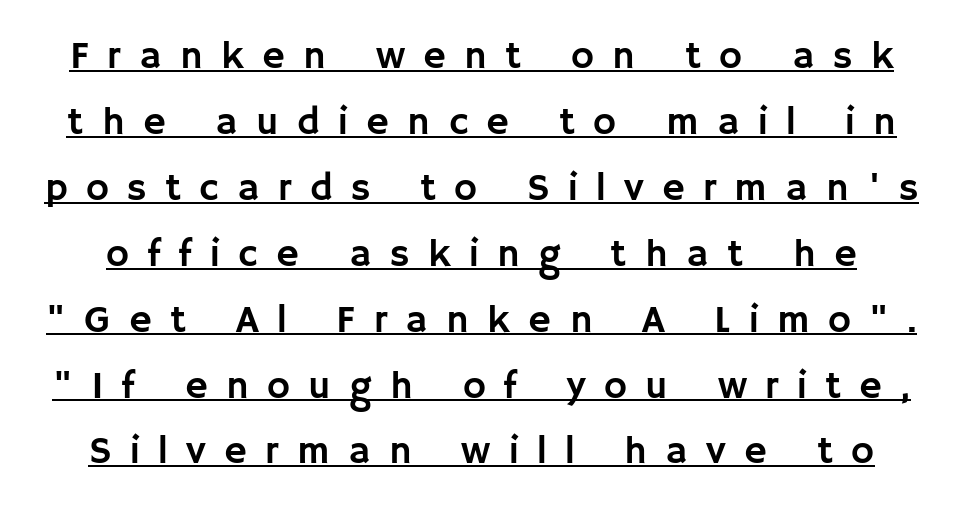
Q: Is the text italic (slanted)? A: No, it is upright.
Q: Is the typeface a serif or a sans-serif typeface? A: Sans-serif.
Q: Is the text underlined? A: Yes.
Q: Is the spacing between letters normal or unusually wide? A: Unusually wide.
Q: Is the spacing between lines tight, normal or loose? A: Normal.
Q: Width (condensed, normal, or wide)? A: Normal.
Q: Stroke contrast? A: Low.
Q: x-height? A: Large.
Q: Monospaced? A: No.
